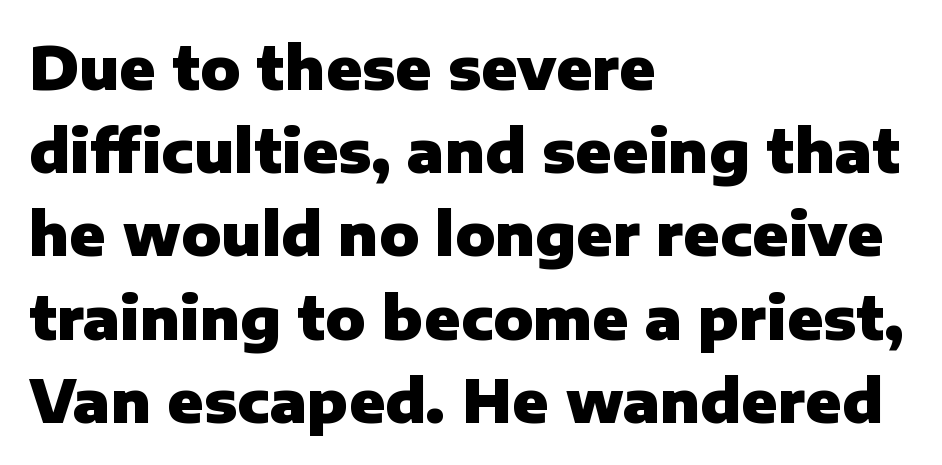
Left-aligned paragraph, ragged on the right. A dark, heavy texture on the line: the type is bold. The leading is moderate, giving the passage an even texture. The type is set solid horizontally, with unmodified tracking. Character widths vary here, with narrow letters taking less room than wide ones.
